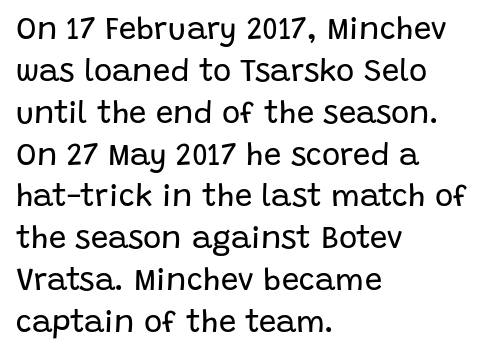
Q: Is the text bold? A: No.
Q: Is the text italic (slanted)? A: No, it is upright.
Q: Is the typeface a serif or a sans-serif typeface? A: Sans-serif.
Q: Is the text underlined? A: No.
Q: How is the paragraph aligned? A: Left-aligned.
Q: Is the spacing between letters normal or unusually wide? A: Normal.
Q: Is the spacing between lines tight, normal or loose? A: Normal.
Q: Width (condensed, normal, or wide)? A: Normal.
Q: Stroke contrast? A: Low.
Q: x-height? A: Large.
Q: Monospaced? A: No.
